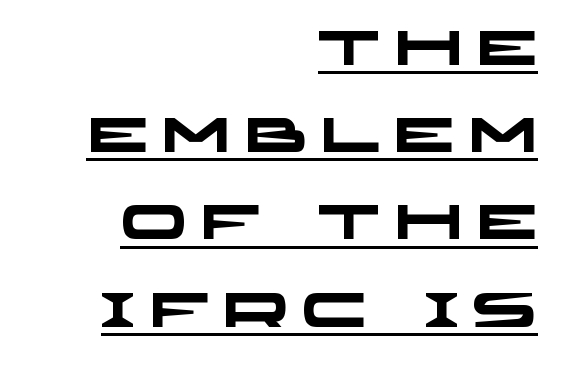
The image shows 49 px heavy, wide sans-serif type; set right-aligned, line spacing 1.78x, unusually wide letter spacing (+0.27 em), underlined; low stroke contrast and a large x-height.
